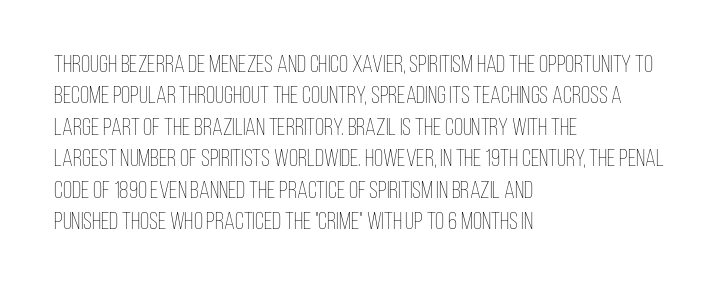
Q: Is the text bold? A: No.
Q: Is the text italic (slanted)? A: No, it is upright.
Q: Is the text underlined? A: No.
Q: How is the paragraph aligned? A: Left-aligned.
Q: Is the spacing between letters normal or unusually wide? A: Normal.
Q: Is the spacing between lines tight, normal or loose? A: Normal.
